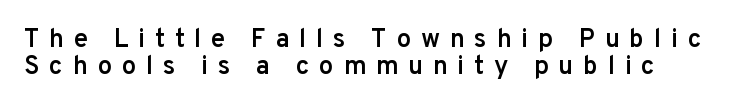
{"italic": "no", "bold": "semi", "underline": "no", "line_spacing": "tight", "line_spacing_ratio": 1.04, "letter_spacing": "wide", "letter_spacing_em": 0.37, "glyph_px": 26}
